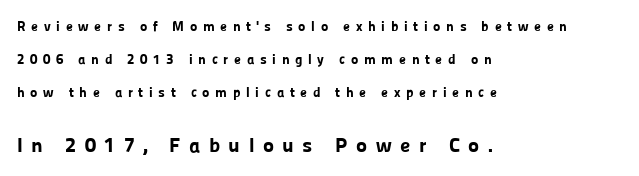
The image shows 21 px bold type, upright; set left-aligned, loose line spacing (2.34x), unusually wide letter spacing (+0.4 em), not underlined; the second (bottom) block is 1.5x larger.
